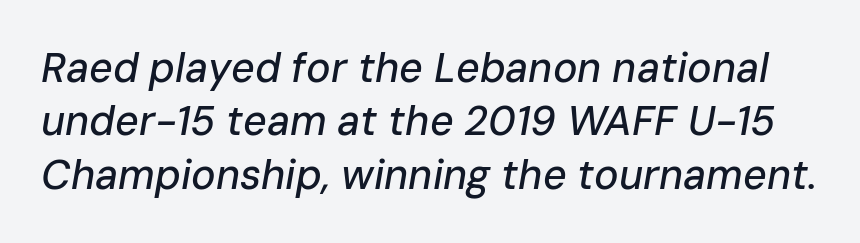
The image shows 41 px text type, italic (leaning right); set normal line spacing (1.3x), normal letter spacing, not underlined; low stroke contrast and a medium x-height.
